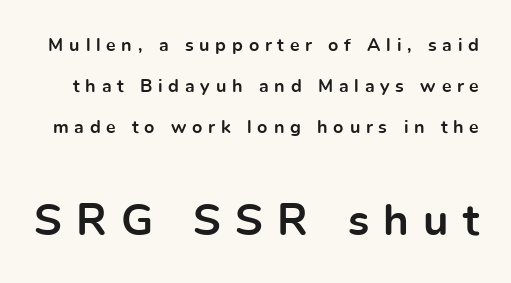
The image shows 44 px bold sans-serif type, upright; set loose line spacing (2.27x), unusually wide letter spacing (+0.32 em), not underlined; the second (bottom) block is 2.44x larger; a medium x-height.
